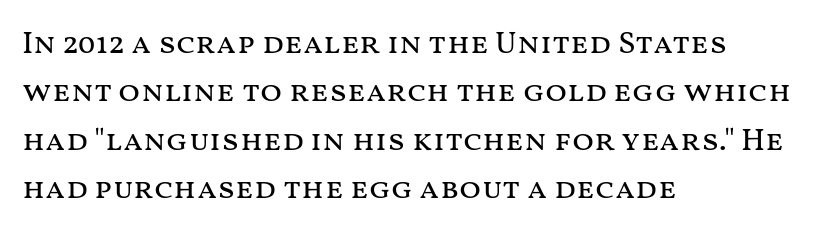
Q: Is the text bold? A: No.
Q: Is the text italic (slanted)? A: No, it is upright.
Q: Is the text underlined? A: No.
Q: How is the paragraph aligned? A: Left-aligned.
Q: Is the spacing between letters normal or unusually wide? A: Normal.
Q: Is the spacing between lines tight, normal or loose? A: Normal.
Q: Width (condensed, normal, or wide)? A: Wide.
Q: Stroke contrast? A: Medium.
Q: x-height? A: Medium.
Q: Monospaced? A: No.
